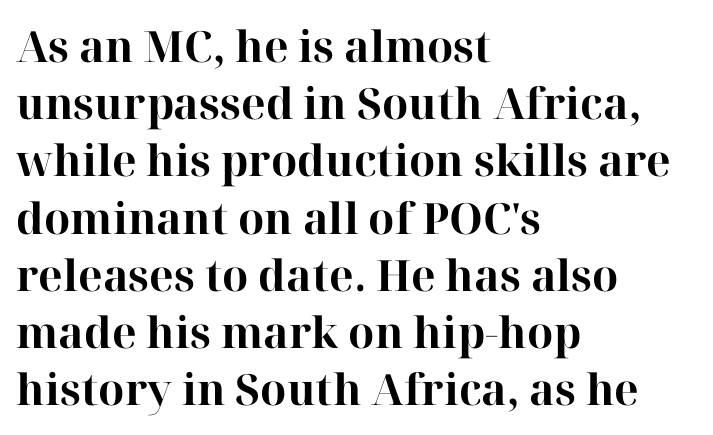
Q: Is the text bold? A: Yes.
Q: Is the text italic (slanted)? A: No, it is upright.
Q: Is the typeface a serif or a sans-serif typeface? A: Serif.
Q: Is the text underlined? A: No.
Q: How is the paragraph aligned? A: Left-aligned.
Q: Is the spacing between letters normal or unusually wide? A: Normal.
Q: Is the spacing between lines tight, normal or loose? A: Normal.
Q: Width (condensed, normal, or wide)? A: Normal.
Q: Stroke contrast? A: High.
Q: x-height? A: Medium.
Q: Monospaced? A: No.
